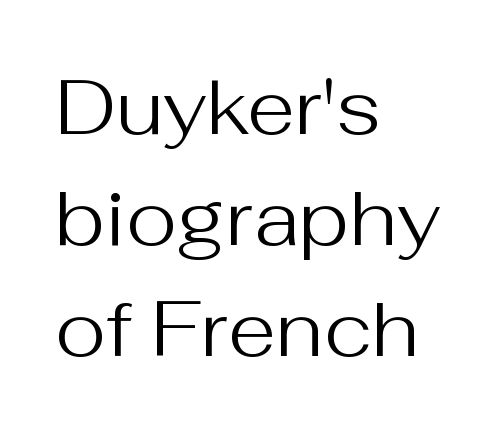
{"serif": "no", "italic": "no", "bold": "no", "weight": "regular", "width": "normal", "stroke_contrast": "medium", "x_height": "medium", "monospaced": "no", "underline": "no", "align": "left", "line_spacing": "normal", "line_spacing_ratio": 1.42, "letter_spacing": "normal", "letter_spacing_em": 0.0, "glyph_px": 78}
